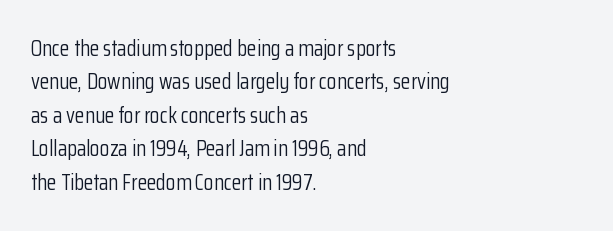
Summary of vertical rhythm: regular, with standard interline spacing. No extra ink here — the face is not bold. Quick note: not italic, upright. Horizontal alignment here is leftward, the default for most running prose.
